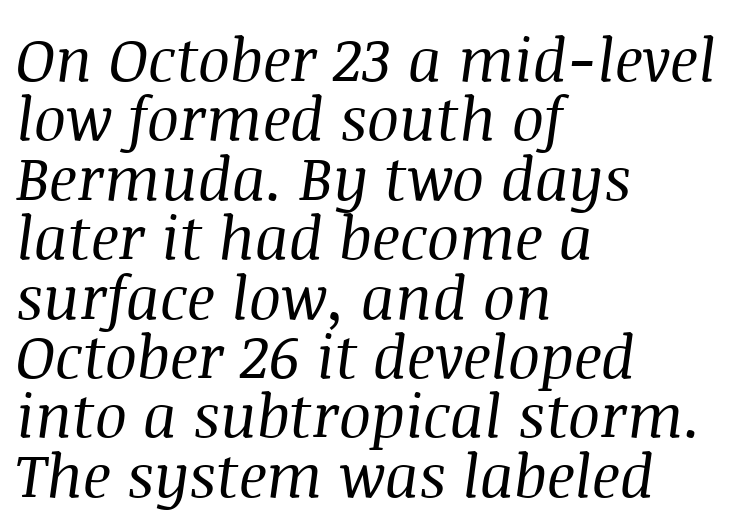
Q: Is the text bold? A: No.
Q: Is the text italic (slanted)? A: Yes, it leans right by about 8 degrees.
Q: Is the typeface a serif or a sans-serif typeface? A: Serif.
Q: Is the text underlined? A: No.
Q: How is the paragraph aligned? A: Left-aligned.
Q: Is the spacing between letters normal or unusually wide? A: Normal.
Q: Is the spacing between lines tight, normal or loose? A: Tight.
Q: Width (condensed, normal, or wide)? A: Normal.
Q: Stroke contrast? A: Medium.
Q: x-height? A: Large.
Q: Monospaced? A: No.
